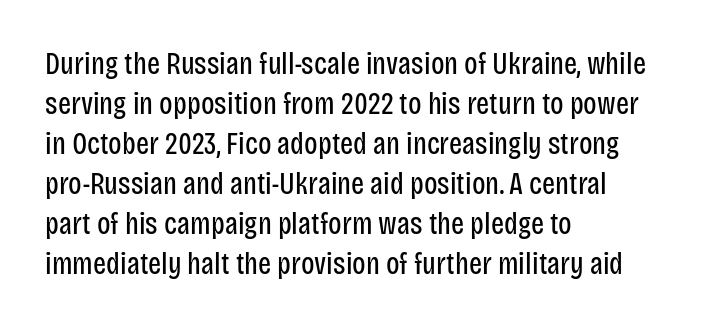
The image shows 31 px regular-weight, condensed sans-serif type, upright; set left-aligned, normal line spacing (1.29x), normal letter spacing, not underlined; low stroke contrast and a large x-height.
